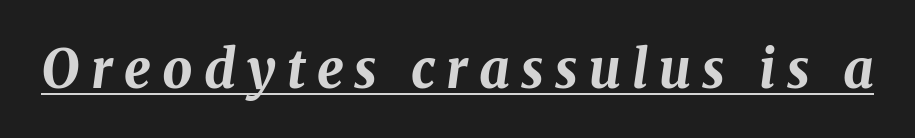
The letters advance in unequal steps, a hallmark of proportional type. A baseline rule has been typeset under these characters. Letter spacing: wide. The typesetting leans heavy: a genuine bold. Rendered with sloped, italic letterforms.
